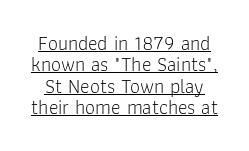
Q: Is the text bold? A: No.
Q: Is the text italic (slanted)? A: No, it is upright.
Q: Is the text underlined? A: Yes.
Q: Is the spacing between letters normal or unusually wide? A: Normal.
Q: Is the spacing between lines tight, normal or loose? A: Tight.
